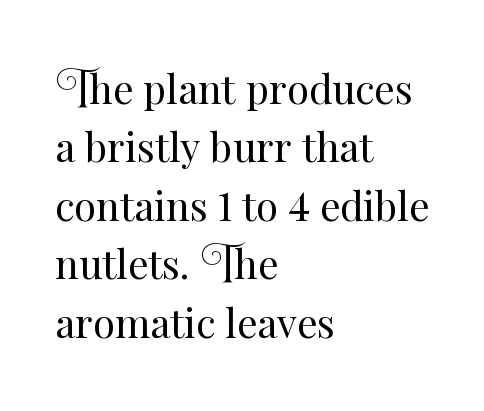
The image shows 40 px regular-weight type, upright; set left-aligned, normal line spacing (1.46x), normal letter spacing, not underlined; medium stroke contrast and a small x-height.
